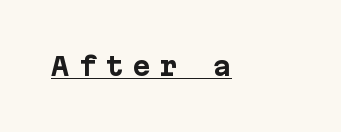
{"italic": "no", "bold": "yes", "underline": "yes", "letter_spacing": "wide", "letter_spacing_em": 0.33, "glyph_px": 25}
